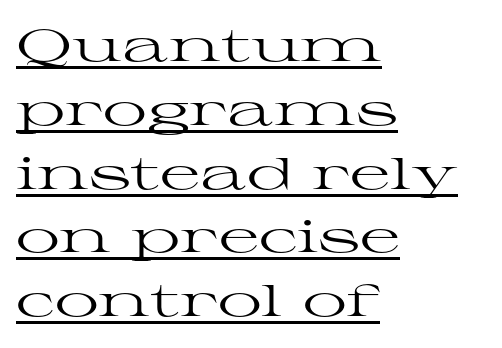
The letters stand straight up with perfectly vertical stems. The lines sit at an ordinary, default distance from one another. Characters follow at the spacing the type designer built in. The compositor pushed each line to the left boundary.
